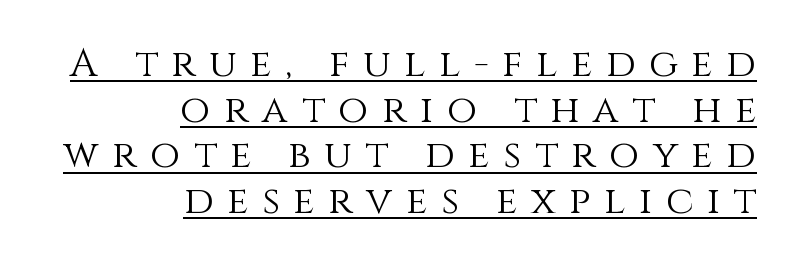
Q: Is the text bold? A: No.
Q: Is the text italic (slanted)? A: No, it is upright.
Q: Is the text underlined? A: Yes.
Q: How is the paragraph aligned? A: Right-aligned.
Q: Is the spacing between letters normal or unusually wide? A: Unusually wide.
Q: Width (condensed, normal, or wide)? A: Normal.
Q: Stroke contrast? A: Medium.
Q: x-height? A: Large.
Q: Monospaced? A: No.
